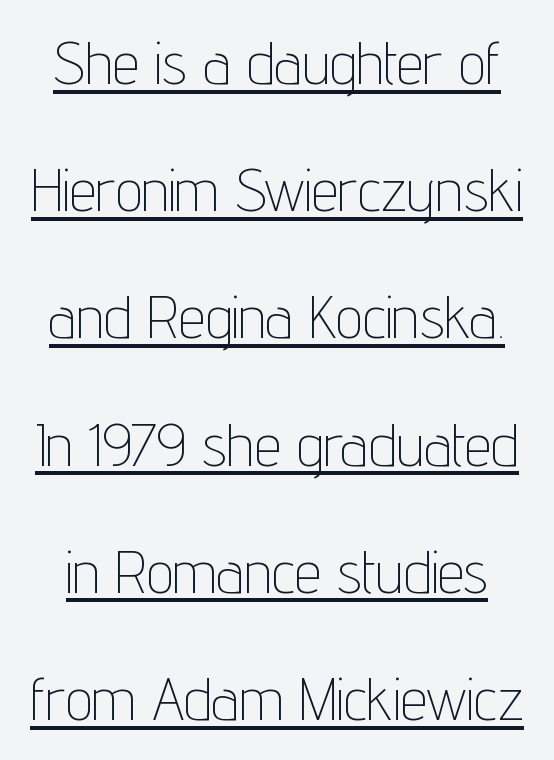
{"serif": "no", "italic": "no", "bold": "no", "weight": "thin", "width": "condensed", "stroke_contrast": "low", "x_height": "medium", "monospaced": "no", "underline": "yes", "line_spacing": "loose", "line_spacing_ratio": 2.12, "letter_spacing": "normal", "letter_spacing_em": 0.0, "glyph_px": 60}
